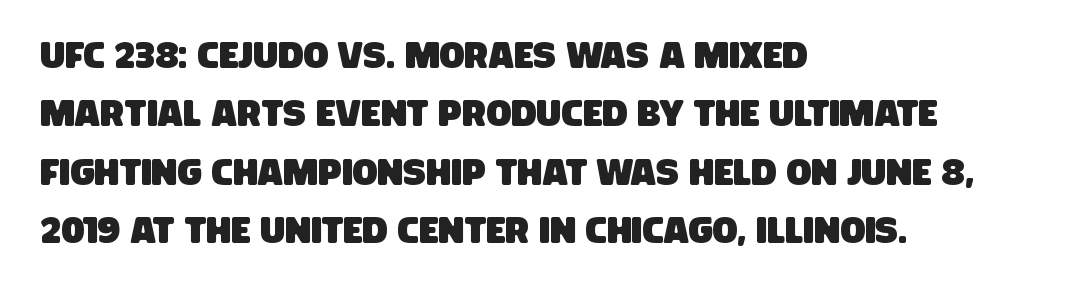
The image shows 37 px condensed sans-serif type; set left-aligned, normal line spacing (1.58x), normal letter spacing, not underlined; low stroke contrast and a large x-height.
